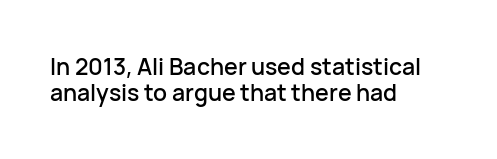
{"italic": "no", "underline": "no", "align": "left", "line_spacing": "tight", "line_spacing_ratio": 1.15, "letter_spacing": "normal", "letter_spacing_em": 0.0, "glyph_px": 23}
